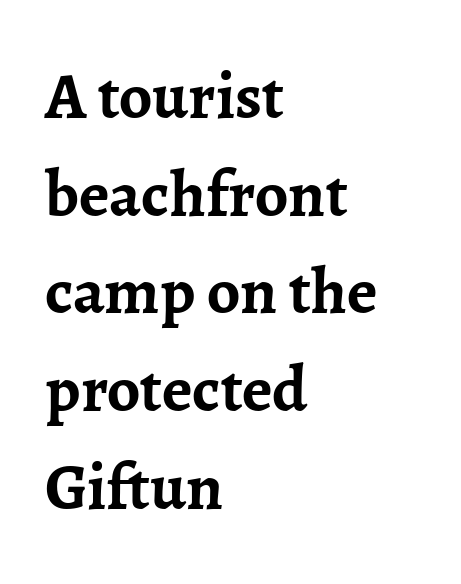
Q: Is the text bold? A: Yes.
Q: Is the text italic (slanted)? A: No, it is upright.
Q: Is the typeface a serif or a sans-serif typeface? A: Serif.
Q: Is the text underlined? A: No.
Q: How is the paragraph aligned? A: Left-aligned.
Q: Is the spacing between letters normal or unusually wide? A: Normal.
Q: Is the spacing between lines tight, normal or loose? A: Normal.
Q: Width (condensed, normal, or wide)? A: Normal.
Q: Stroke contrast? A: Low.
Q: x-height? A: Medium.
Q: Monospaced? A: No.
